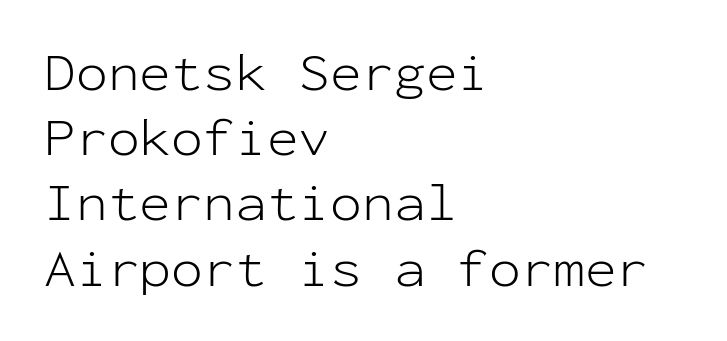
The ragged edge is on the right, which tells us the setting is flush left. Every character sits straight up, as roman type does. This sample has the even, mechanical cadence of fixed-width lettering. The weight would be labelled regular, book, light, or lighter still.
